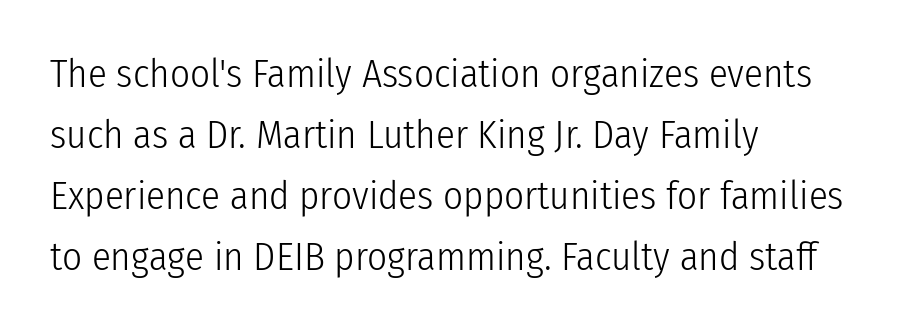
{"serif": "no", "italic": "no", "bold": "no", "weight": "light", "width": "condensed", "stroke_contrast": "low", "x_height": "medium", "monospaced": "no", "underline": "no", "align": "left", "line_spacing": "normal", "line_spacing_ratio": 1.56, "letter_spacing": "normal", "letter_spacing_em": 0.0, "glyph_px": 39}
